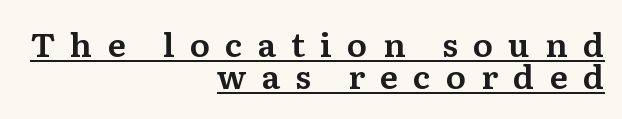
Q: Is the text italic (slanted)? A: No, it is upright.
Q: Is the typeface a serif or a sans-serif typeface? A: Serif.
Q: Is the text underlined? A: Yes.
Q: How is the paragraph aligned? A: Right-aligned.
Q: Is the spacing between letters normal or unusually wide? A: Unusually wide.
Q: Is the spacing between lines tight, normal or loose? A: Tight.
Q: Width (condensed, normal, or wide)? A: Normal.
Q: Stroke contrast? A: Medium.
Q: x-height? A: Medium.
Q: Monospaced? A: No.
